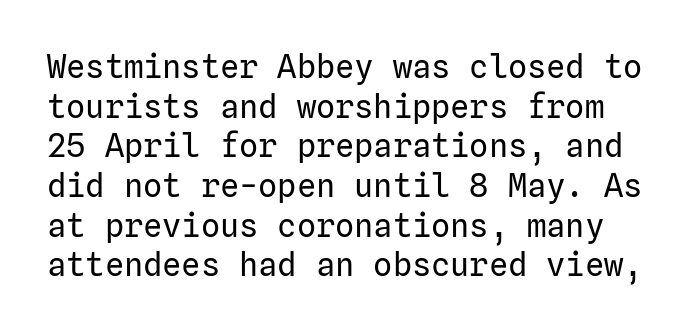
Q: Is the text bold? A: No.
Q: Is the text italic (slanted)? A: No, it is upright.
Q: Is the typeface a serif or a sans-serif typeface? A: Sans-serif.
Q: Is the text underlined? A: No.
Q: Is the spacing between letters normal or unusually wide? A: Normal.
Q: Width (condensed, normal, or wide)? A: Normal.
Q: Stroke contrast? A: Low.
Q: x-height? A: Medium.
